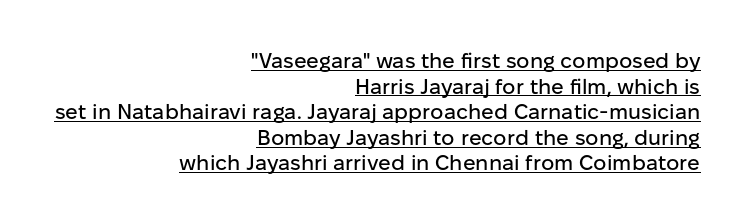
{"italic": "no", "underline": "yes", "align": "right", "line_spacing_ratio": 1.22, "letter_spacing": "normal", "letter_spacing_em": 0.0, "glyph_px": 21}
